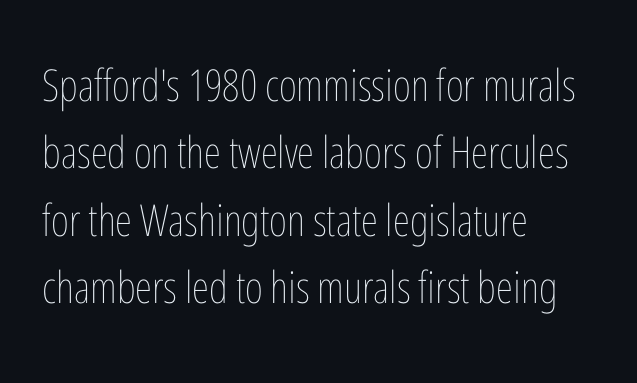
{"italic": "no", "bold": "no", "weight": "thin", "width": "condensed", "stroke_contrast": "low", "x_height": "medium", "monospaced": "no", "underline": "no", "align": "left", "line_spacing": "normal", "line_spacing_ratio": 1.53, "letter_spacing": "normal", "letter_spacing_em": 0.0, "glyph_px": 44}
